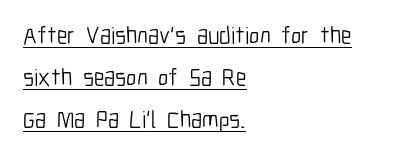
Counters stay open thanks to moderate or lighter strokes. These lines were composed using upright roman letters. This sample is left-justified, so line endings fall wherever the words run out. Every word sits above its own underline. A typesetter would call this zero additional tracking.
